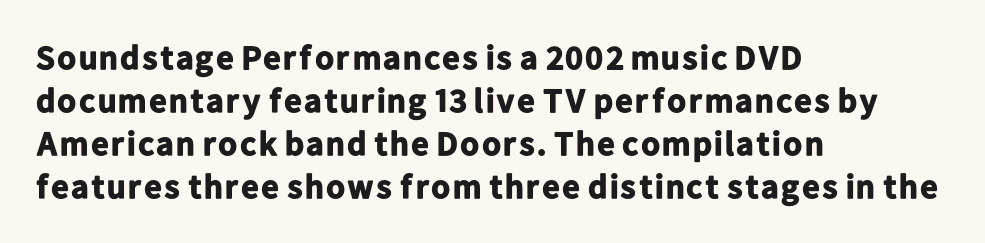
Q: Is the text bold? A: Yes.
Q: Is the text italic (slanted)? A: No, it is upright.
Q: Is the typeface a serif or a sans-serif typeface? A: Sans-serif.
Q: Is the text underlined? A: No.
Q: How is the paragraph aligned? A: Left-aligned.
Q: Is the spacing between letters normal or unusually wide? A: Normal.
Q: Is the spacing between lines tight, normal or loose? A: Normal.
Q: Width (condensed, normal, or wide)? A: Normal.
Q: Stroke contrast? A: Low.
Q: x-height? A: Medium.
Q: Monospaced? A: No.
